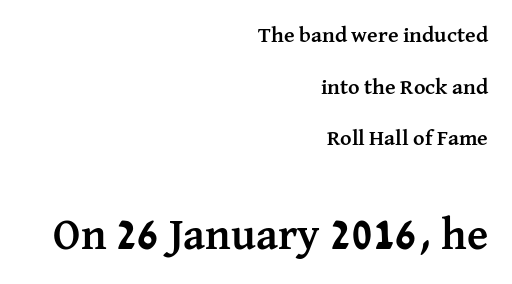
{"serif": "yes", "italic": "no", "bold": "yes", "weight": "semibold", "width": "normal", "stroke_contrast": "medium", "x_height": "medium", "monospaced": "no", "underline": "no", "align": "right", "line_spacing": "loose", "line_spacing_ratio": 2.35, "letter_spacing": "normal", "letter_spacing_em": 0.0, "larger_block": "second", "size_ratio": 2.0, "glyph_px": 44}
